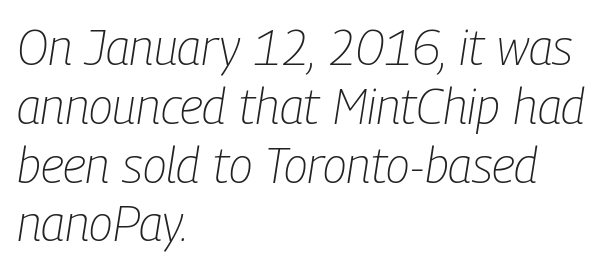
The lettering tilts uniformly, giving the passage an italic look. The gap between lines stays unmarked. The typesetter chose a ragged-right arrangement here. Character widths vary here, with narrow letters taking less room than wide ones. Honestly, the letter spacing is just normal — you wouldn't notice it.
